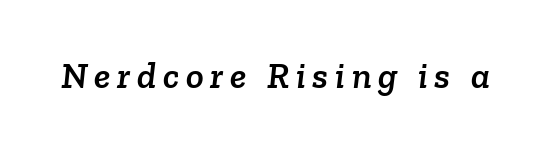
{"serif": "yes", "width": "normal", "stroke_contrast": "low", "x_height": "medium", "monospaced": "no", "underline": "no", "glyph_px": 37}
